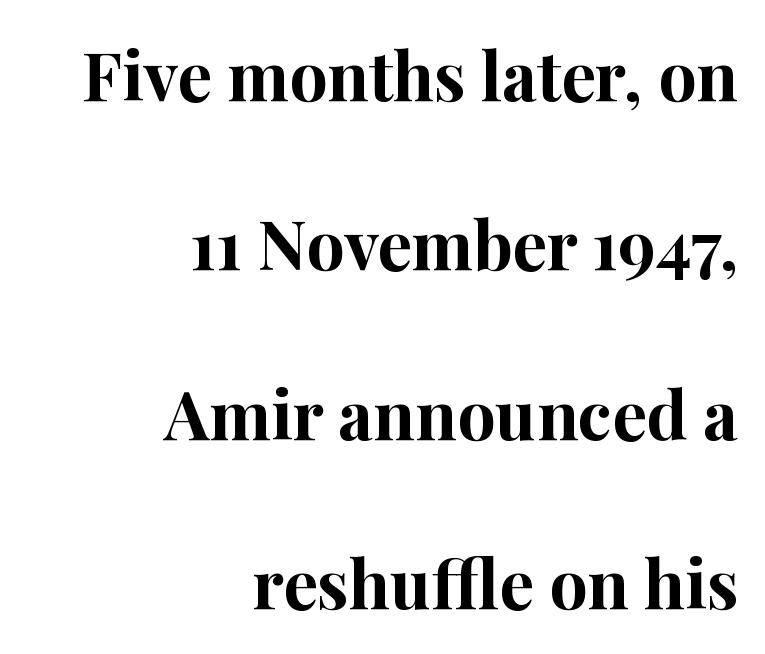
Widely set lines give the paragraph a tall, airy silhouette. Spacing verdict: proportional, widths tailored to each character. Plain, unruled lines of type. The specimen reads as upright at a glance.
